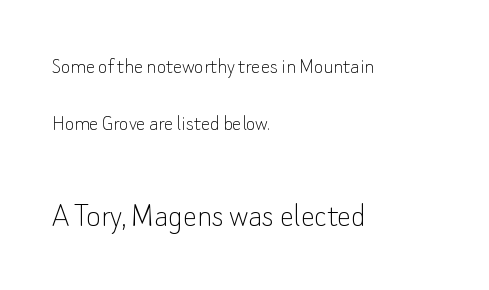
The image shows 35 px thin sans-serif type, upright; set left-aligned, loose line spacing (2.48x), normal letter spacing, not underlined; the second (bottom) block is 1.52x larger; low stroke contrast and a small x-height.
